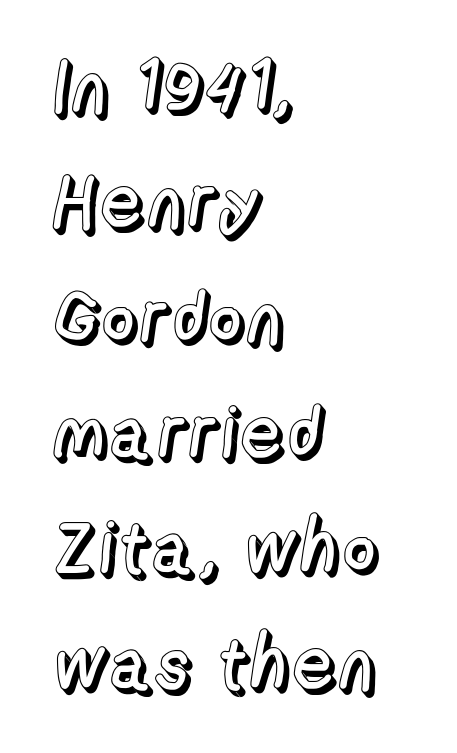
Anything drawn beneath the words? Only blank space. If you drew a ruler down the left edge, every line would touch it. This sample has the flowing, uneven cadence of proportional lettering. Quick note: interline space is typical.
